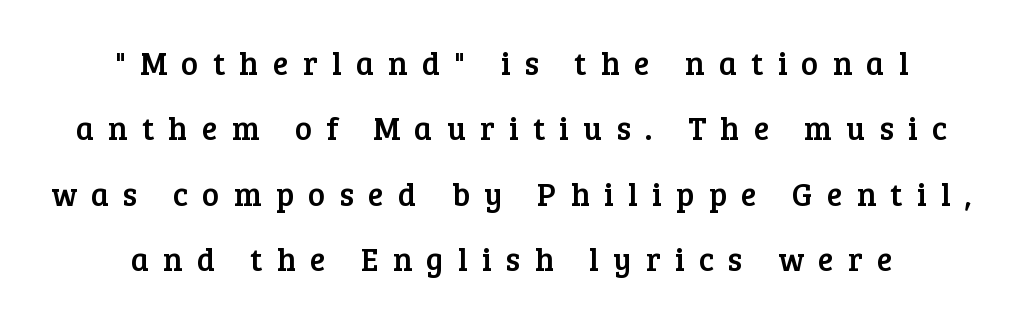
The image shows 32 px serif type, upright; set centered, loose line spacing (2.04x), unusually wide letter spacing (+0.45 em), not underlined; low stroke contrast and a medium x-height.
